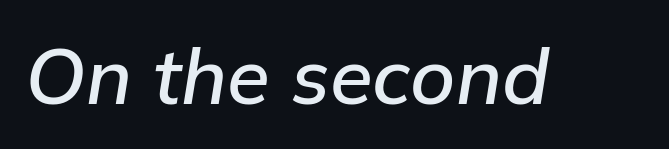
What weight is shown? A semibold, between regular and bold. In terms of posture, this sample is oblique. A bare baseline throughout the passage. Words appear dense and cohesive because spacing is normal. Think of a printed novel: that variable character pitch is what you see here.
